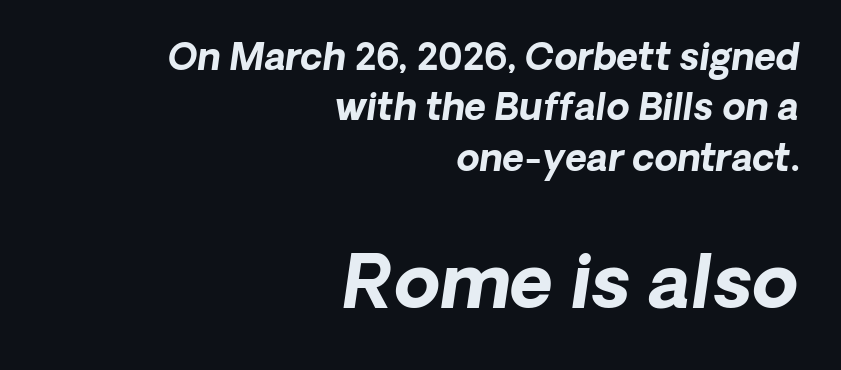
{"italic": "yes", "lean": "right", "slant_degrees": 8, "bold": "yes", "weight": "bold", "width": "normal", "stroke_contrast": "low", "x_height": "medium", "monospaced": "no", "underline": "no", "align": "right", "line_spacing": "normal", "line_spacing_ratio": 1.36, "letter_spacing": "normal", "letter_spacing_em": 0.0, "larger_block": "second", "size_ratio": 2.0, "glyph_px": 74}
